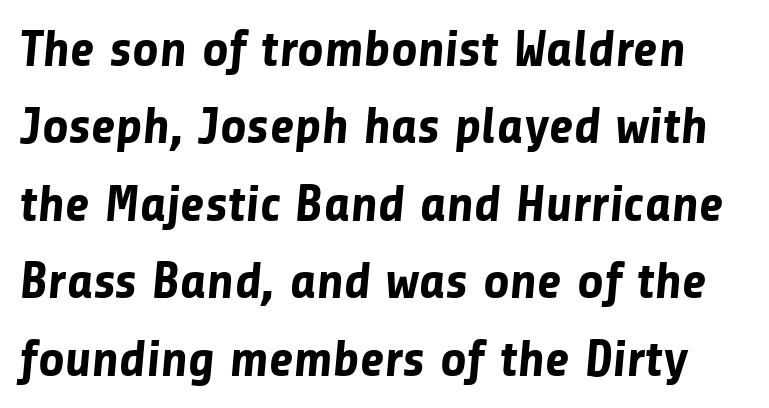
Q: Is the text bold? A: Yes.
Q: Is the typeface a serif or a sans-serif typeface? A: Sans-serif.
Q: Is the text underlined? A: No.
Q: Is the spacing between letters normal or unusually wide? A: Normal.
Q: Is the spacing between lines tight, normal or loose? A: Normal.
Q: Width (condensed, normal, or wide)? A: Normal.
Q: Stroke contrast? A: Low.
Q: x-height? A: Medium.
Q: Monospaced? A: No.
